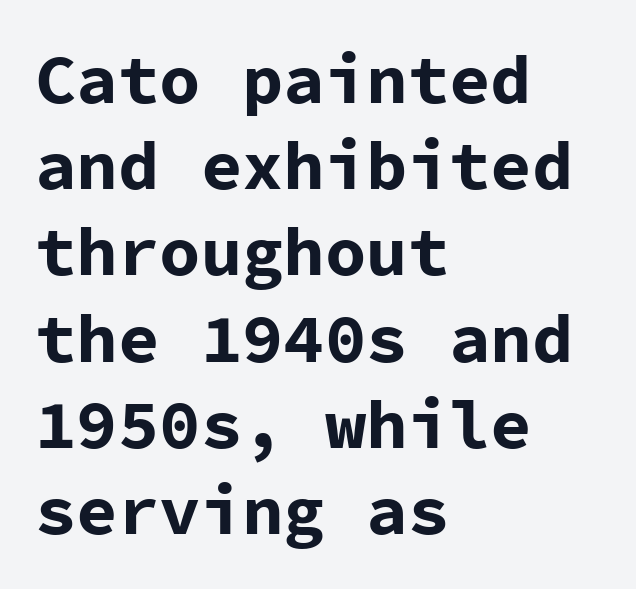
Q: Is the text bold? A: Yes.
Q: Is the text italic (slanted)? A: No, it is upright.
Q: Is the typeface a serif or a sans-serif typeface? A: Sans-serif.
Q: Is the text underlined? A: No.
Q: How is the paragraph aligned? A: Left-aligned.
Q: Is the spacing between letters normal or unusually wide? A: Normal.
Q: Is the spacing between lines tight, normal or loose? A: Normal.
Q: Width (condensed, normal, or wide)? A: Normal.
Q: Stroke contrast? A: Low.
Q: x-height? A: Medium.
Q: Monospaced? A: Yes.
